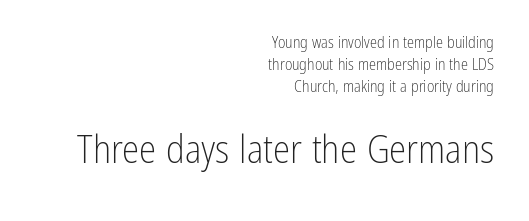
The image shows 39 px light, condensed sans-serif type, upright; set right-aligned, normal line spacing (1.36x), normal letter spacing, not underlined; the second (bottom) block is 2.44x larger; low stroke contrast and a medium x-height.
